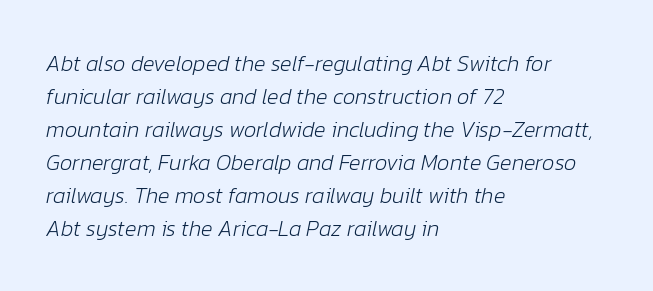
Q: Is the text bold? A: No.
Q: Is the text italic (slanted)? A: Yes, it leans right by about 12 degrees.
Q: Is the text underlined? A: No.
Q: How is the paragraph aligned? A: Left-aligned.
Q: Is the spacing between letters normal or unusually wide? A: Normal.
Q: Is the spacing between lines tight, normal or loose? A: Normal.
